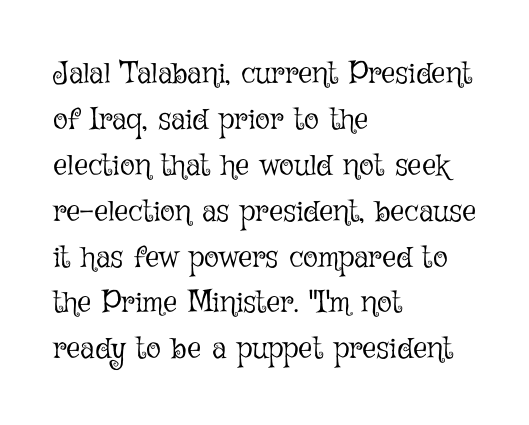
Q: Is the text bold? A: No.
Q: Is the text italic (slanted)? A: No, it is upright.
Q: Is the text underlined? A: No.
Q: How is the paragraph aligned? A: Left-aligned.
Q: Is the spacing between letters normal or unusually wide? A: Normal.
Q: Is the spacing between lines tight, normal or loose? A: Normal.
Q: Width (condensed, normal, or wide)? A: Normal.
Q: Stroke contrast? A: Low.
Q: x-height? A: Medium.
Q: Monospaced? A: No.
